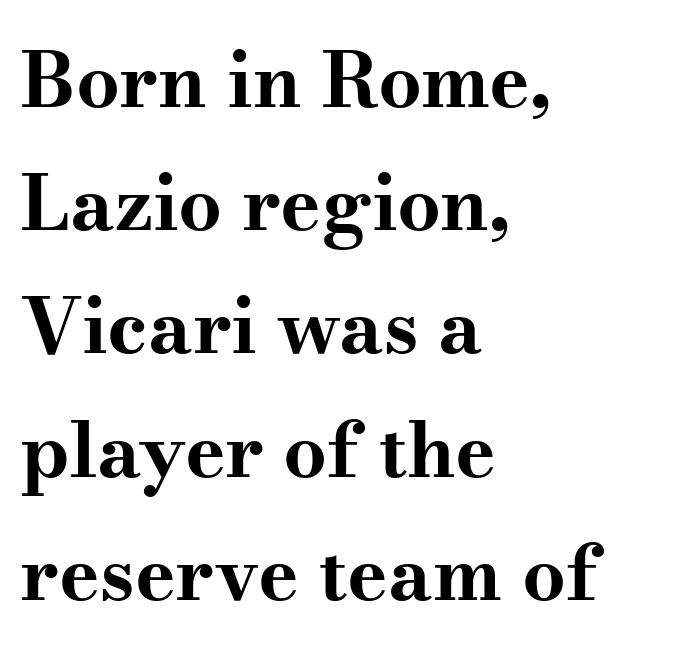
Q: Is the text bold? A: Yes.
Q: Is the text italic (slanted)? A: No, it is upright.
Q: Is the typeface a serif or a sans-serif typeface? A: Serif.
Q: Is the text underlined? A: No.
Q: How is the paragraph aligned? A: Left-aligned.
Q: Is the spacing between letters normal or unusually wide? A: Normal.
Q: Is the spacing between lines tight, normal or loose? A: Normal.
Q: Width (condensed, normal, or wide)? A: Wide.
Q: Stroke contrast? A: Medium.
Q: x-height? A: Small.
Q: Monospaced? A: No.
